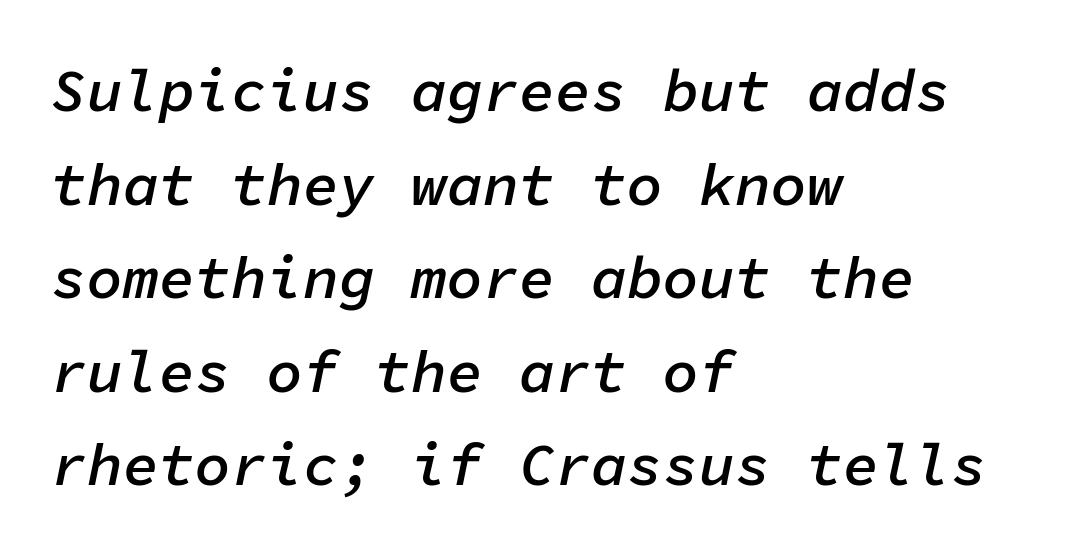
{"italic": "yes", "lean": "right", "slant_degrees": 11, "bold": "semi", "weight": "semibold", "width": "normal", "stroke_contrast": "low", "x_height": "medium", "monospaced": "yes", "underline": "no", "align": "left", "line_spacing": "normal", "line_spacing_ratio": 1.56, "letter_spacing": "normal", "letter_spacing_em": 0.0, "glyph_px": 60}
